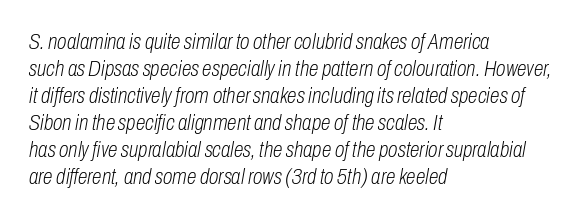
The image shows 22 px text type, italic (leaning right); set left-aligned, line spacing 1.23x, normal letter spacing, not underlined.
